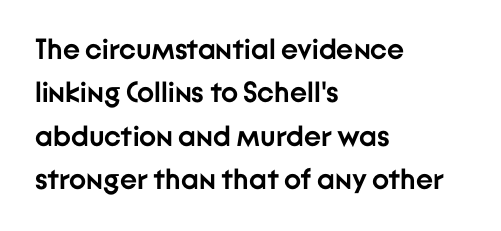
{"serif": "no", "italic": "no", "bold": "yes", "weight": "semibold", "width": "normal", "stroke_contrast": "low", "x_height": "medium", "monospaced": "no", "underline": "no", "align": "left", "line_spacing": "normal", "line_spacing_ratio": 1.5, "letter_spacing": "normal", "letter_spacing_em": 0.0, "glyph_px": 29}
